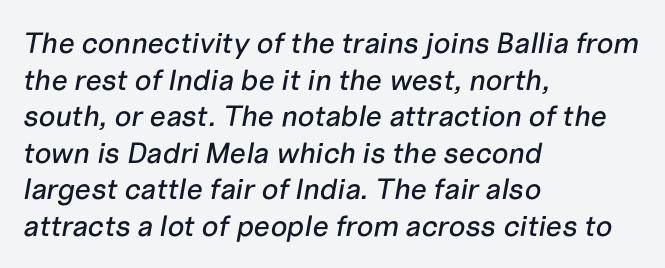
Varying glyph widths throughout — classic text-font behaviour. Is the type slanted? Yes — the strokes lean at a clear angle. Successive baselines arrive at the customary interval. Letter spacing: default. Alignment: flush left. The baseline area is clear.
